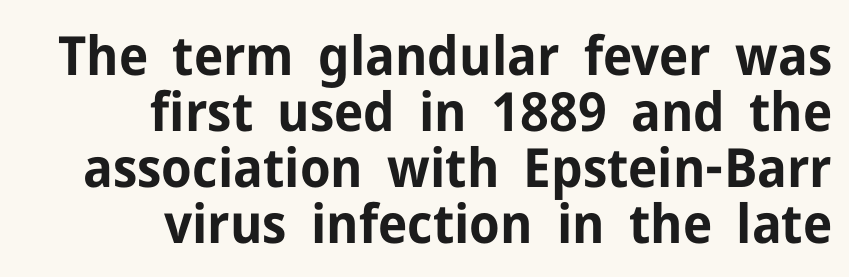
Q: Is the text bold? A: Yes.
Q: Is the text italic (slanted)? A: No, it is upright.
Q: Is the typeface a serif or a sans-serif typeface? A: Sans-serif.
Q: Is the text underlined? A: No.
Q: How is the paragraph aligned? A: Right-aligned.
Q: Is the spacing between letters normal or unusually wide? A: Normal.
Q: Is the spacing between lines tight, normal or loose? A: Tight.
Q: Width (condensed, normal, or wide)? A: Normal.
Q: Stroke contrast? A: Low.
Q: x-height? A: Medium.
Q: Monospaced? A: No.
